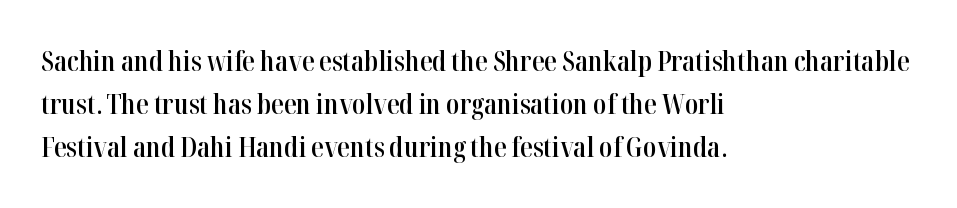
{"serif": "yes", "italic": "no", "bold": "semi", "weight": "semibold", "width": "condensed", "stroke_contrast": "high", "x_height": "medium", "monospaced": "no", "underline": "no", "align": "left", "line_spacing": "normal", "line_spacing_ratio": 1.54, "letter_spacing": "normal", "letter_spacing_em": 0.0, "glyph_px": 28}
